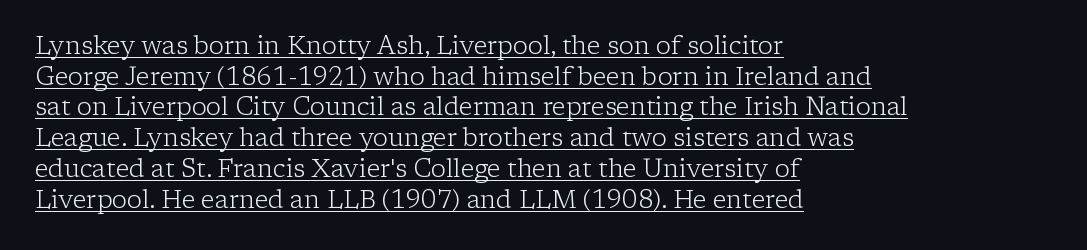
Q: Is the text bold? A: No.
Q: Is the text italic (slanted)? A: No, it is upright.
Q: Is the text underlined? A: Yes.
Q: How is the paragraph aligned? A: Left-aligned.
Q: Is the spacing between letters normal or unusually wide? A: Normal.
